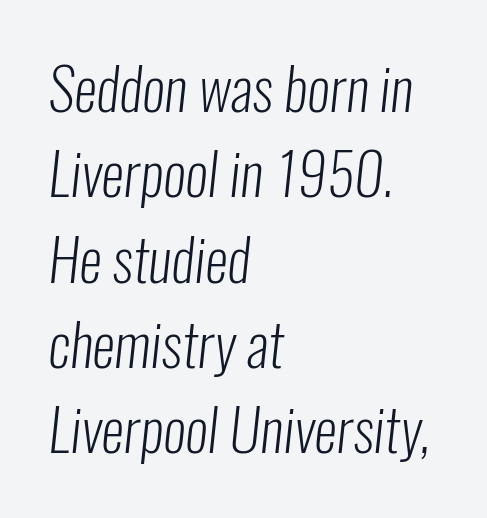
Q: Is the text bold? A: No.
Q: Is the typeface a serif or a sans-serif typeface? A: Sans-serif.
Q: Is the text underlined? A: No.
Q: How is the paragraph aligned? A: Left-aligned.
Q: Is the spacing between letters normal or unusually wide? A: Normal.
Q: Is the spacing between lines tight, normal or loose? A: Normal.
Q: Width (condensed, normal, or wide)? A: Condensed.
Q: Stroke contrast? A: Low.
Q: x-height? A: Medium.
Q: Monospaced? A: No.
